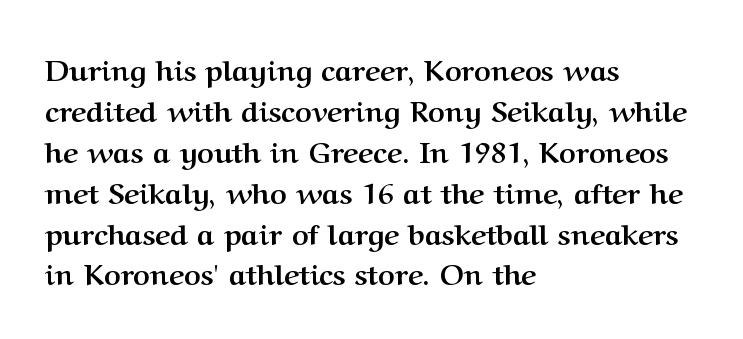
The image shows 29 px semibold serif type, upright; set left-aligned, normal line spacing (1.41x), normal letter spacing, not underlined; medium stroke contrast and a medium x-height.
